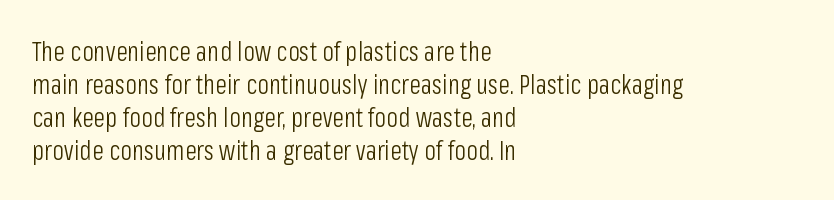
The type sits square on the baseline with zero lean. All the whitespace from short lines collects on the right. Students, note that the glyphs here touch the page at normal intervals. Weight class: somewhere from thin through regular. The foot of each line stays bare and open.
